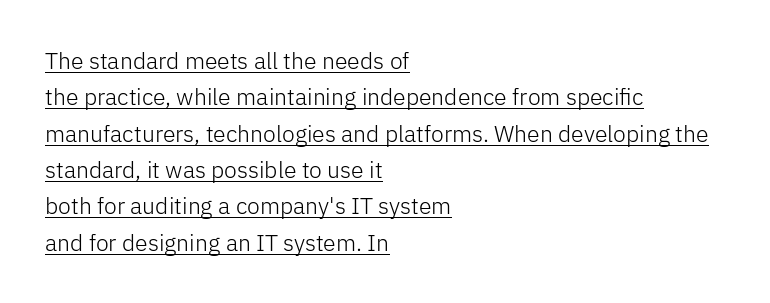
The image shows 23 px text type, upright; set left-aligned, normal line spacing (1.58x), normal letter spacing, underlined.
